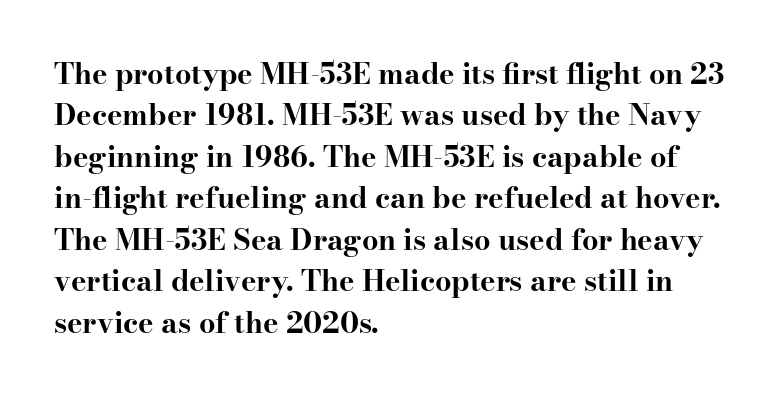
The paragraph has a hard left edge and a soft right edge. This sample has the flowing, uneven cadence of proportional lettering. You can tell it's not italic because the verticals are truly vertical. The strokes are fattened all the way to bold. To sum up the face: it has serifs. Evenly set lines give the paragraph a standard silhouette.
